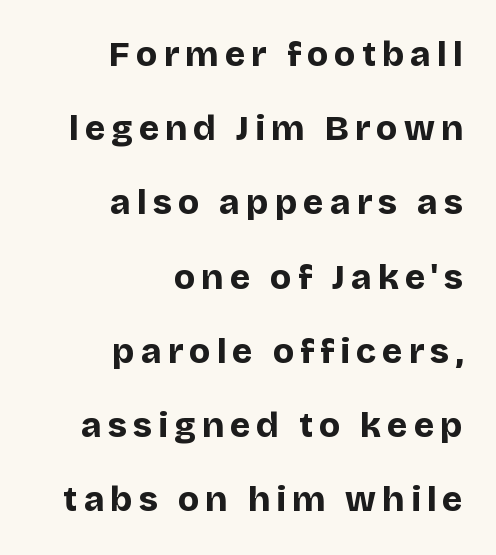
The image shows 35 px bold sans-serif type, upright; set right-aligned, loose line spacing (2.12x), not underlined; low stroke contrast and a large x-height.
